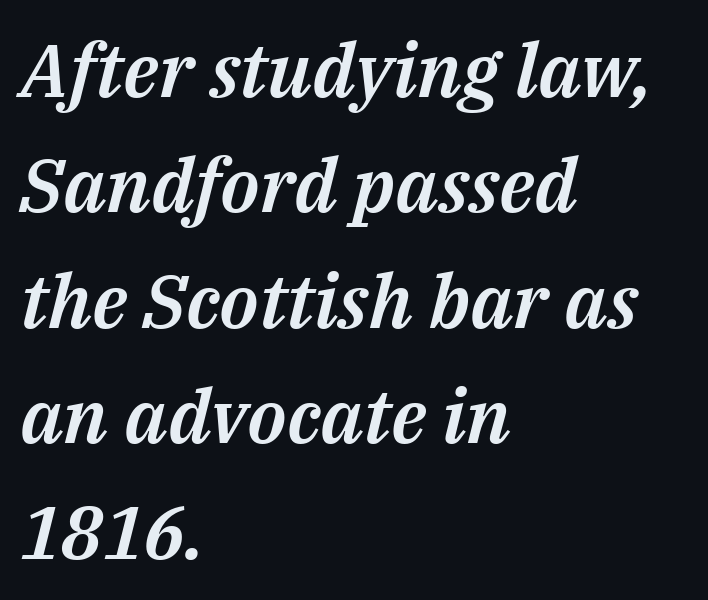
The passage shown stacks its lines at a standard gap. The area under the type is left untouched. Inter-character spacing is left at the font's built-in metrics. Looking at the ascenders, they clearly lean. Horizontal alignment here is leftward, the default for most running prose. Proportional: the letters do not fall into vertical columns.
